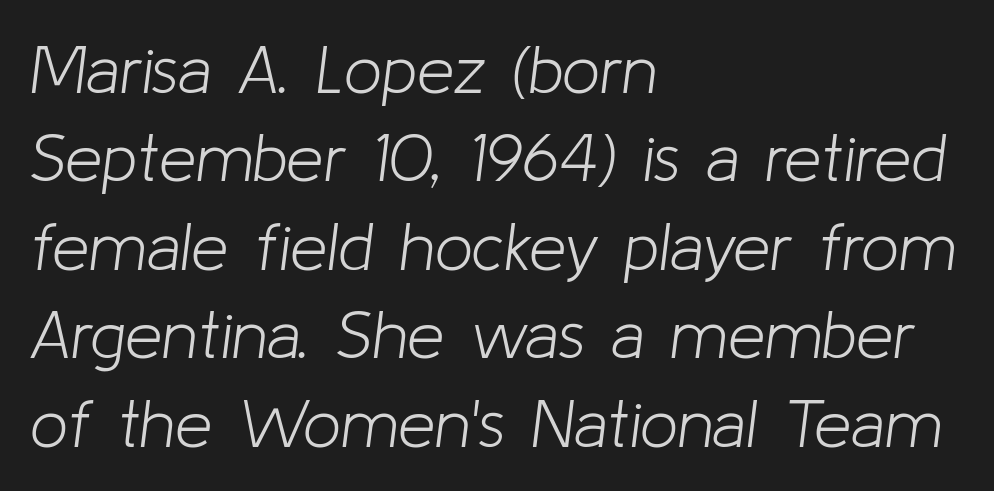
The image shows 67 px light type, italic (leaning right); set left-aligned, normal line spacing (1.32x), normal letter spacing, not underlined; low stroke contrast and a medium x-height.
